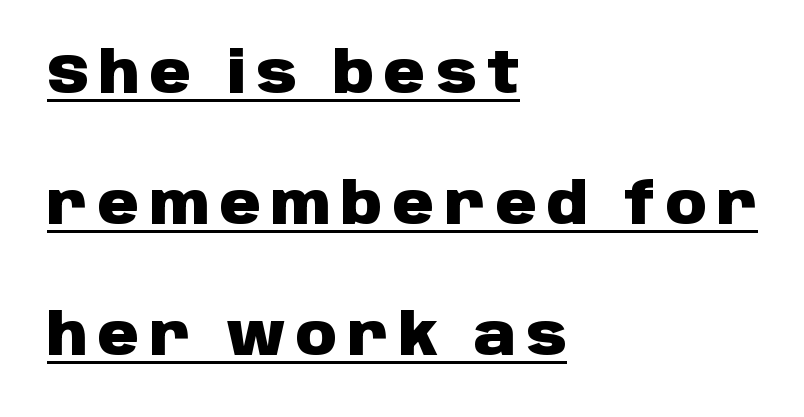
This rendering uses left alignment, leaving the right contour irregular. A typesetter would call this leading open, well beyond the default. This rendering employs a face without finishing strokes, i.e., a sans-serif. You can see a thin bar hugging the bottom of the glyphs. In terms of posture, this sample is upright. Strokes here are thick enough to call this a true bold.
